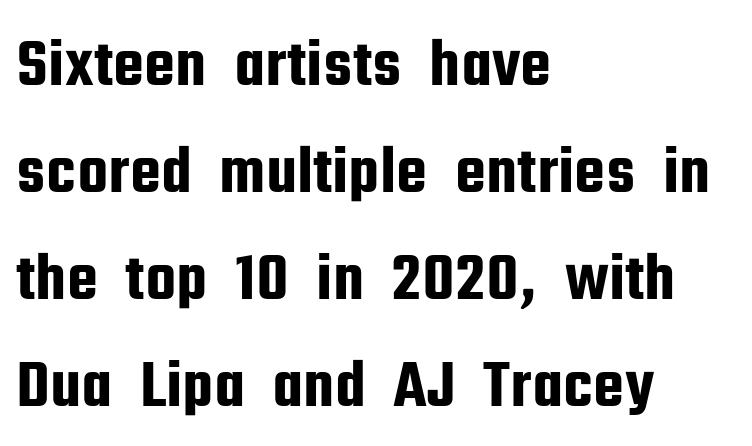
Q: Is the text italic (slanted)? A: No, it is upright.
Q: Is the typeface a serif or a sans-serif typeface? A: Sans-serif.
Q: Is the text underlined? A: No.
Q: How is the paragraph aligned? A: Left-aligned.
Q: Is the spacing between letters normal or unusually wide? A: Normal.
Q: Is the spacing between lines tight, normal or loose? A: Normal.
Q: Width (condensed, normal, or wide)? A: Condensed.
Q: Stroke contrast? A: Low.
Q: x-height? A: Medium.
Q: Monospaced? A: No.
